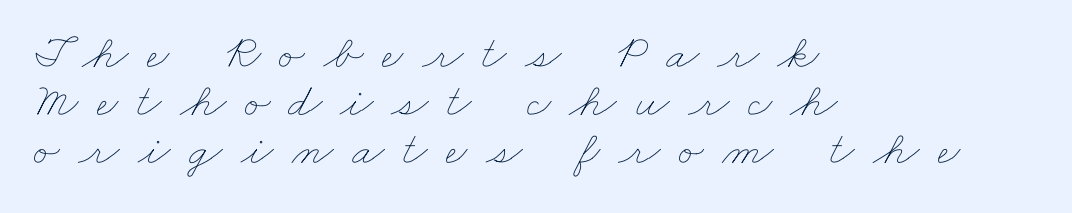
The image shows 48 px thin, wide type; set left-aligned, tight line spacing (1.0x), unusually wide letter spacing (+0.38 em), not underlined; low stroke contrast and a small x-height.
